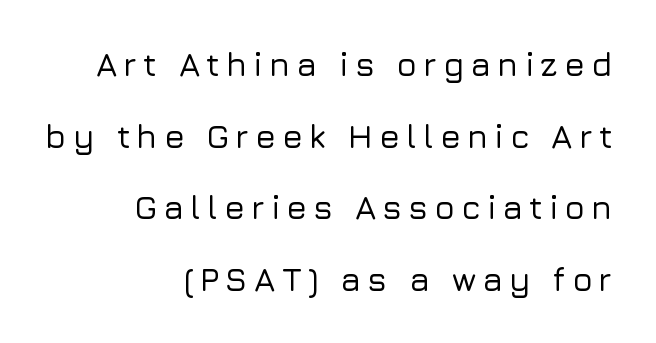
What's the leading like? Stretched, with rows far apart. Font category for this specimen: sans-serif. The rendering uses natural spacing where letterforms have individual widths. Plain, unruled lines of type. Italic: no, the glyphs are upright roman.
